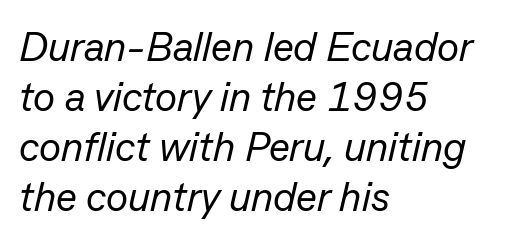
{"italic": "yes", "lean": "right", "slant_degrees": 13, "bold": "no", "weight": "regular", "width": "normal", "stroke_contrast": "low", "x_height": "medium", "monospaced": "no", "underline": "no", "align": "left", "line_spacing_ratio": 1.22, "letter_spacing": "normal", "letter_spacing_em": 0.0, "glyph_px": 41}
